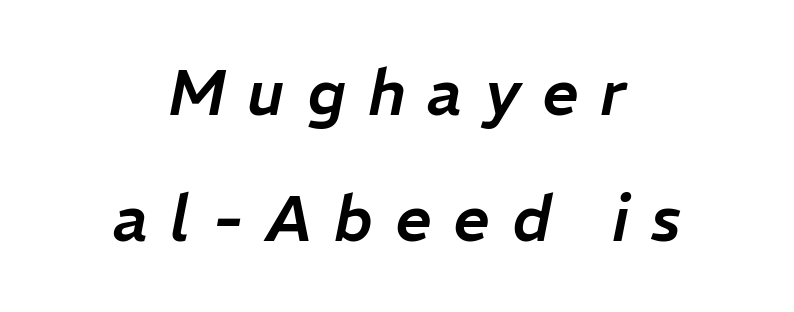
Q: Is the text italic (slanted)? A: Yes, it leans right by about 11 degrees.
Q: Is the text underlined? A: No.
Q: How is the paragraph aligned? A: Centered.
Q: Is the spacing between letters normal or unusually wide? A: Unusually wide.
Q: Is the spacing between lines tight, normal or loose? A: Loose.
Q: Width (condensed, normal, or wide)? A: Normal.
Q: Stroke contrast? A: Low.
Q: x-height? A: Medium.
Q: Monospaced? A: No.
